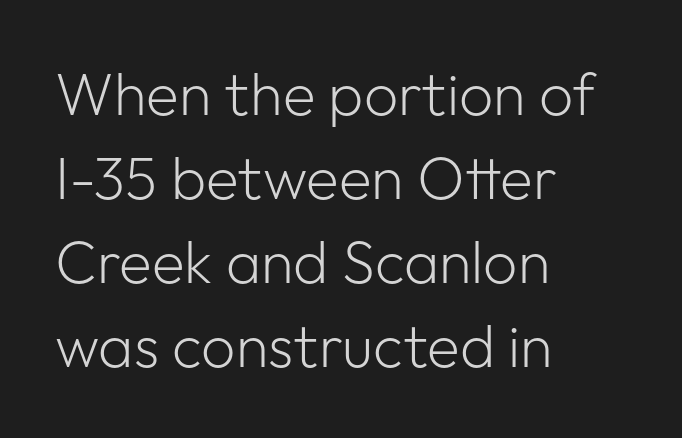
Q: Is the text bold? A: No.
Q: Is the text italic (slanted)? A: No, it is upright.
Q: Is the typeface a serif or a sans-serif typeface? A: Sans-serif.
Q: Is the text underlined? A: No.
Q: How is the paragraph aligned? A: Left-aligned.
Q: Is the spacing between letters normal or unusually wide? A: Normal.
Q: Is the spacing between lines tight, normal or loose? A: Normal.
Q: Width (condensed, normal, or wide)? A: Normal.
Q: Stroke contrast? A: Low.
Q: x-height? A: Medium.
Q: Monospaced? A: No.
